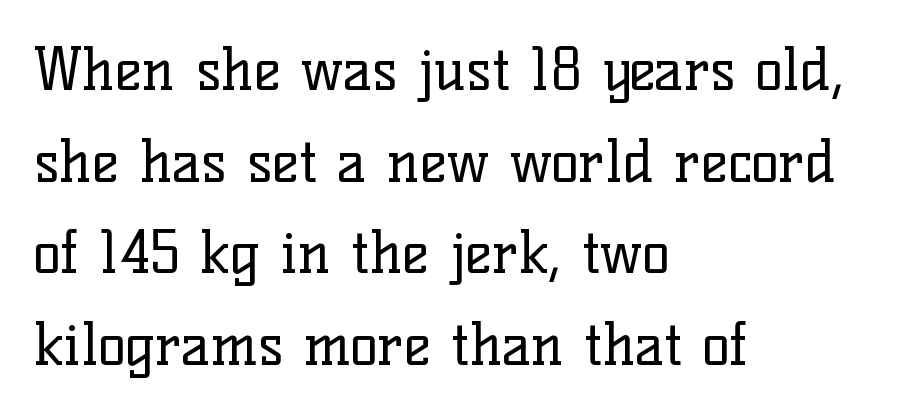
Q: Is the text bold? A: No.
Q: Is the text italic (slanted)? A: No, it is upright.
Q: Is the typeface a serif or a sans-serif typeface? A: Serif.
Q: Is the text underlined? A: No.
Q: How is the paragraph aligned? A: Left-aligned.
Q: Is the spacing between letters normal or unusually wide? A: Normal.
Q: Is the spacing between lines tight, normal or loose? A: Normal.
Q: Width (condensed, normal, or wide)? A: Normal.
Q: Stroke contrast? A: Low.
Q: x-height? A: Medium.
Q: Monospaced? A: No.
